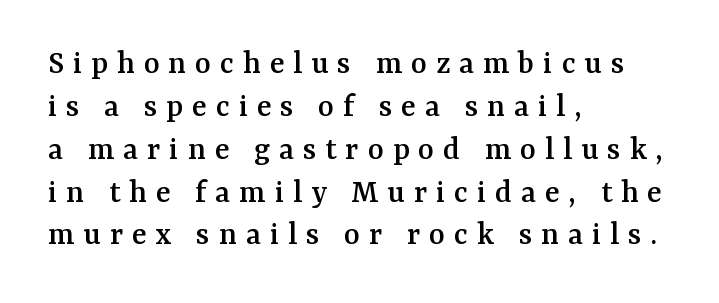
The image shows 34 px serif type, upright; set left-aligned, normal line spacing (1.26x), unusually wide letter spacing (+0.26 em), not underlined; medium stroke contrast and a medium x-height.
